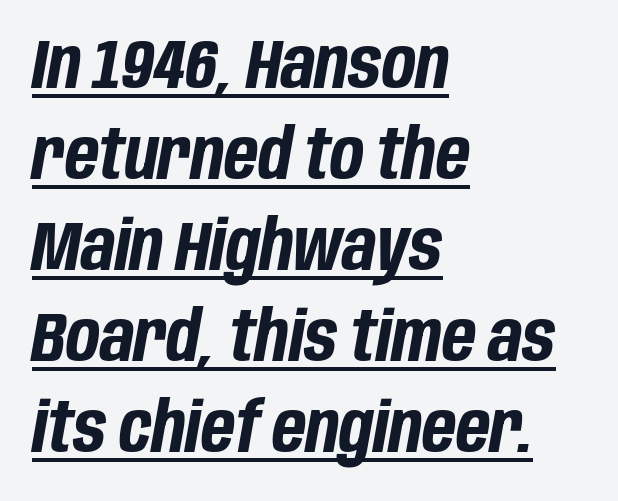
The image shows 70 px bold, condensed type, italic (leaning right); set left-aligned, normal line spacing (1.3x), normal letter spacing, underlined; low stroke contrast and a large x-height.
